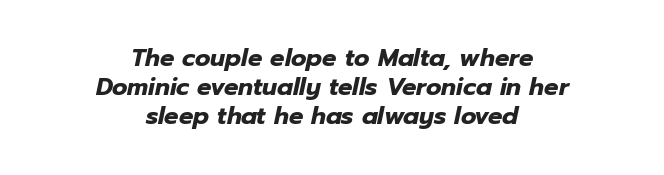
Q: Is the text bold? A: Yes.
Q: Is the text italic (slanted)? A: Yes, it leans right by about 12 degrees.
Q: Is the text underlined? A: No.
Q: How is the paragraph aligned? A: Centered.
Q: Is the spacing between letters normal or unusually wide? A: Normal.
